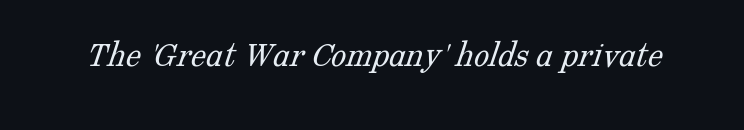
The image shows 38 px light serif type; set normal letter spacing, not underlined; low stroke contrast and a medium x-height.
